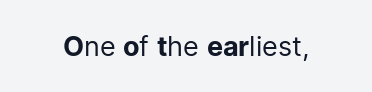
Has an underline been added? It has not. The type is set solid horizontally, with unmodified tracking. The characters are drawn with everyday or finer stroke widths. Every character sits straight up, as roman type does.
